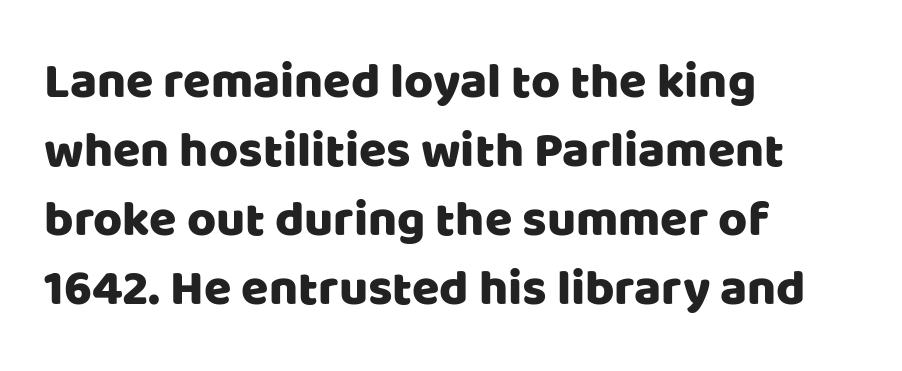
Q: Is the text italic (slanted)? A: No, it is upright.
Q: Is the typeface a serif or a sans-serif typeface? A: Sans-serif.
Q: Is the text underlined? A: No.
Q: How is the paragraph aligned? A: Left-aligned.
Q: Is the spacing between letters normal or unusually wide? A: Normal.
Q: Is the spacing between lines tight, normal or loose? A: Normal.
Q: Width (condensed, normal, or wide)? A: Normal.
Q: Stroke contrast? A: Low.
Q: x-height? A: Large.
Q: Monospaced? A: No.
